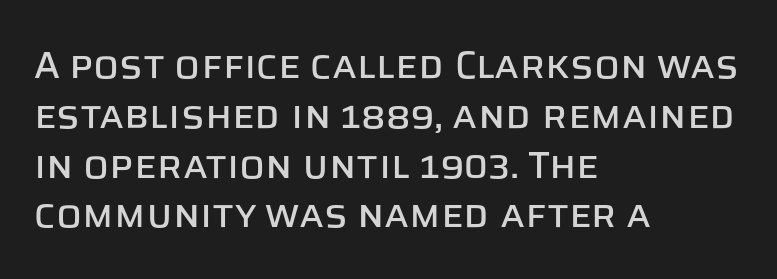
The rendering shows plain stroke endings on the letterforms — a sans-serif design. Tracking here is standard; glyphs follow each other at the usual distance. Unmarked baselines from the first word to the last. Italic? Not at all — the glyphs are vertical. Horizontal alignment here is leftward, the default for most running prose. Interline gaps are of average width in this sample.
